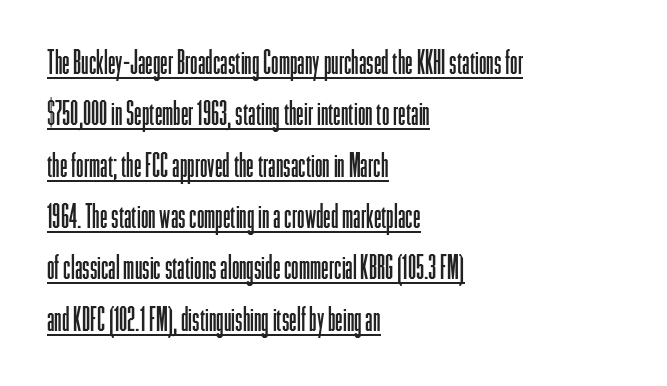
Q: Is the text bold? A: No.
Q: Is the text italic (slanted)? A: No, it is upright.
Q: Is the typeface a serif or a sans-serif typeface? A: Sans-serif.
Q: Is the text underlined? A: Yes.
Q: How is the paragraph aligned? A: Left-aligned.
Q: Is the spacing between letters normal or unusually wide? A: Normal.
Q: Is the spacing between lines tight, normal or loose? A: Normal.
Q: Width (condensed, normal, or wide)? A: Condensed.
Q: Stroke contrast? A: Low.
Q: x-height? A: Medium.
Q: Monospaced? A: No.
